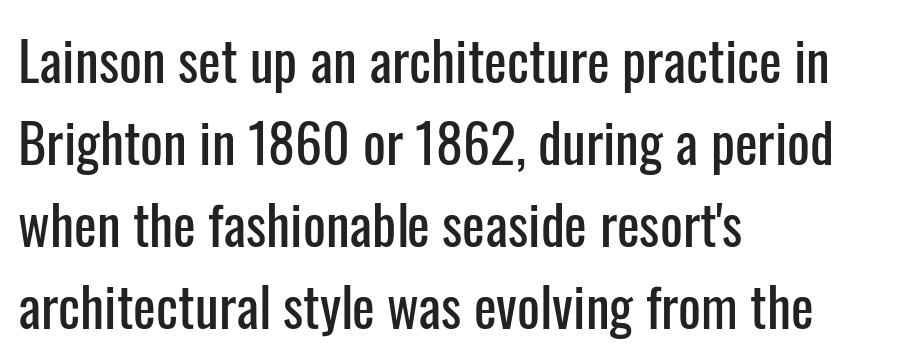
These lines sit exactly where default settings would place them. You could call the tracking neutral — neither tight nor loose. The passage is arranged the way most books set body copy — flush left. The rendering uses natural spacing where letterforms have individual widths.
